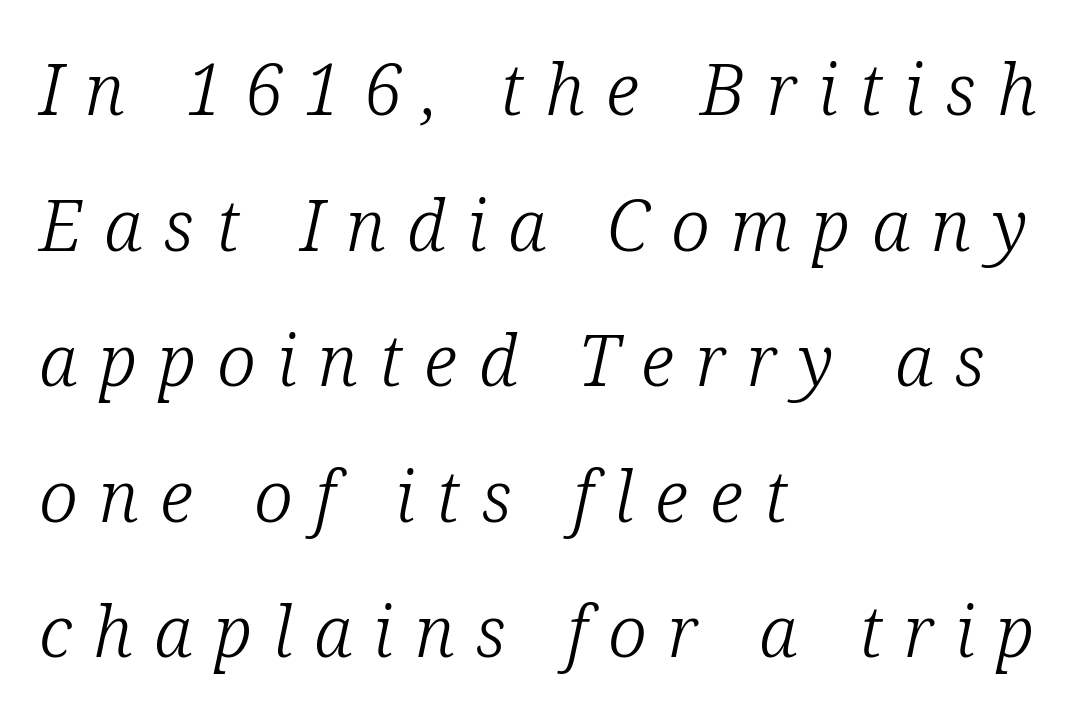
{"serif": "yes", "italic": "yes", "lean": "right", "slant_degrees": 12, "bold": "no", "weight": "light", "width": "normal", "stroke_contrast": "low", "x_height": "medium", "monospaced": "no", "underline": "no", "align": "left", "line_spacing": "loose", "line_spacing_ratio": 1.91, "letter_spacing": "wide", "letter_spacing_em": 0.3, "glyph_px": 71}
